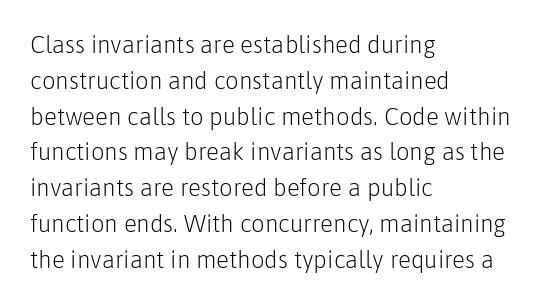
Q: Is the text bold? A: No.
Q: Is the text italic (slanted)? A: No, it is upright.
Q: Is the text underlined? A: No.
Q: How is the paragraph aligned? A: Left-aligned.
Q: Is the spacing between letters normal or unusually wide? A: Normal.
Q: Is the spacing between lines tight, normal or loose? A: Normal.
